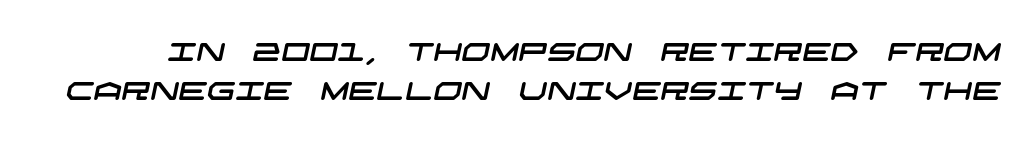
Spacing between characters is what you'd get straight out of the box. The gap between lines stays unmarked. Rows of type keep a routine distance in the vertical direction.
